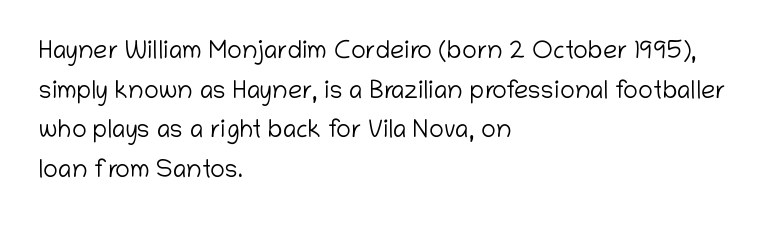
Q: Is the text bold? A: No.
Q: Is the text italic (slanted)? A: No, it is upright.
Q: Is the text underlined? A: No.
Q: How is the paragraph aligned? A: Left-aligned.
Q: Is the spacing between letters normal or unusually wide? A: Normal.
Q: Is the spacing between lines tight, normal or loose? A: Normal.
